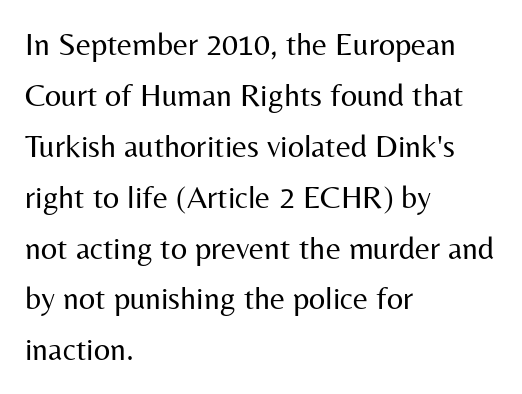
{"serif": "no", "italic": "no", "bold": "no", "weight": "regular", "width": "normal", "stroke_contrast": "medium", "x_height": "medium", "monospaced": "no", "underline": "no", "align": "left", "line_spacing": "normal", "line_spacing_ratio": 1.59, "letter_spacing": "normal", "letter_spacing_em": 0.0, "glyph_px": 32}
